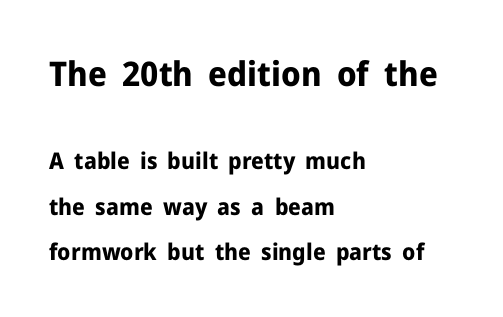
Q: Is the text bold? A: Yes.
Q: Is the text italic (slanted)? A: No, it is upright.
Q: Is the typeface a serif or a sans-serif typeface? A: Sans-serif.
Q: Is the text underlined? A: No.
Q: How is the paragraph aligned? A: Left-aligned.
Q: Is the spacing between letters normal or unusually wide? A: Normal.
Q: Is the spacing between lines tight, normal or loose? A: Loose.
Q: Which block of text is set in a larger size, the first (top) or the second (bottom)? A: The first (top) one.
Q: Width (condensed, normal, or wide)? A: Normal.
Q: Stroke contrast? A: Low.
Q: x-height? A: Medium.
Q: Monospaced? A: No.
